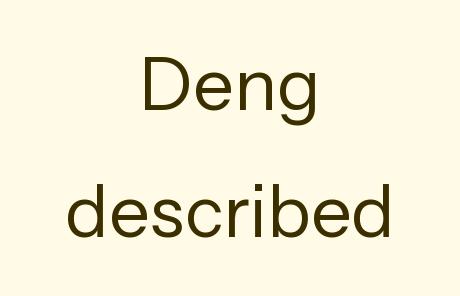
The image shows 72 px regular-weight sans-serif type, upright; set centered, line spacing 1.77x, normal letter spacing, not underlined; low stroke contrast and a medium x-height.
